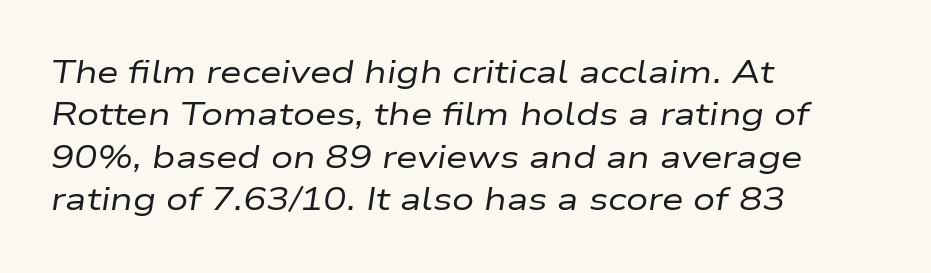
Is the stroke heavy? The answer is a plain regular-or-lighter. A typesetter would call this proportional, since set widths differ per character. Horizontal bands of white between lines are of average thickness. If you drew a ruler down the left edge, every line would touch it. The rendering keeps characters at their native spacing. The font's italic variant was chosen for this text.
